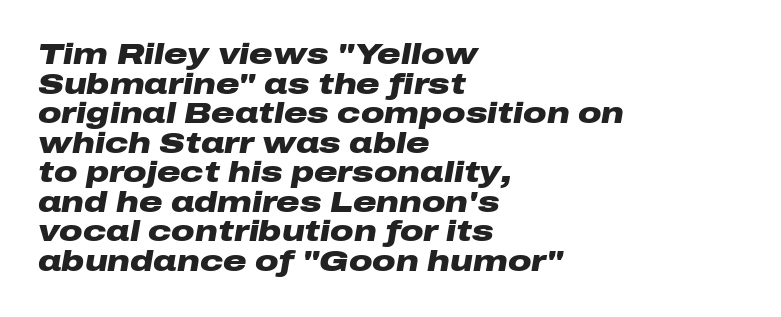
{"italic": "yes", "lean": "right", "slant_degrees": 10, "bold": "yes", "weight": "heavy", "width": "wide", "stroke_contrast": "low", "x_height": "medium", "monospaced": "no", "underline": "no", "align": "left", "line_spacing": "tight", "line_spacing_ratio": 1.02, "letter_spacing": "normal", "letter_spacing_em": 0.0, "glyph_px": 29}
